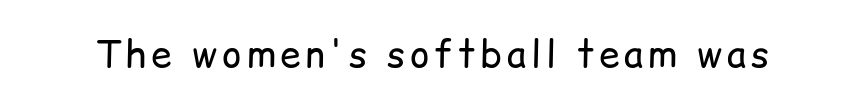
The specimen reads as upright at a glance. On a weight scale, this lands at 450 or below. The letters carry no serifs — their stems end cleanly without finishing strokes. Type without underlining. Looks like regular typesetting: each glyph gets only the width it needs.
